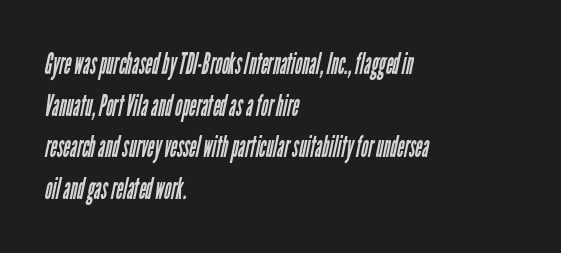
Q: Is the text bold? A: No.
Q: Is the typeface a serif or a sans-serif typeface? A: Sans-serif.
Q: Is the text underlined? A: No.
Q: How is the paragraph aligned? A: Left-aligned.
Q: Is the spacing between letters normal or unusually wide? A: Normal.
Q: Is the spacing between lines tight, normal or loose? A: Normal.
Q: Width (condensed, normal, or wide)? A: Condensed.
Q: Stroke contrast? A: Low.
Q: x-height? A: Medium.
Q: Monospaced? A: No.
